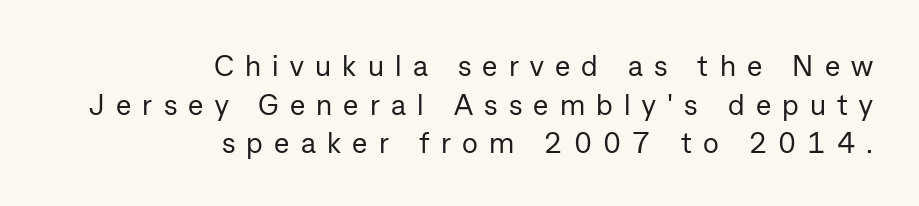
Counters stay open thanks to moderate or lighter strokes. Horizontal bands of white between lines are of average thickness. The font's upright variant was chosen for this text. Each letter keeps its own natural width here, so spacing adapts to shape. Horizontally, the lines are justified to the trailing edge only.
